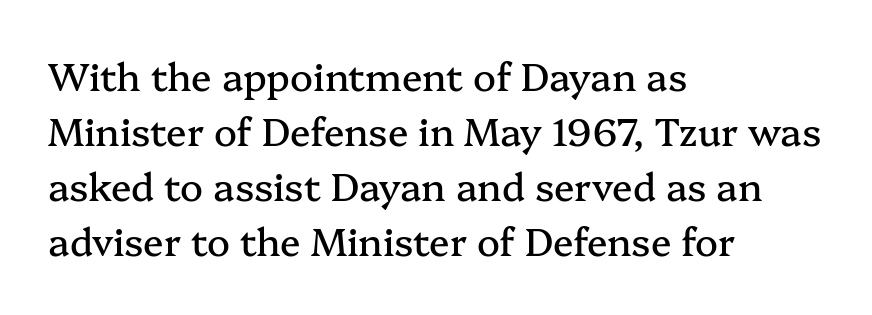
Q: Is the text italic (slanted)? A: No, it is upright.
Q: Is the typeface a serif or a sans-serif typeface? A: Serif.
Q: Is the text underlined? A: No.
Q: How is the paragraph aligned? A: Left-aligned.
Q: Is the spacing between letters normal or unusually wide? A: Normal.
Q: Is the spacing between lines tight, normal or loose? A: Normal.
Q: Width (condensed, normal, or wide)? A: Normal.
Q: Stroke contrast? A: Medium.
Q: x-height? A: Medium.
Q: Monospaced? A: No.
